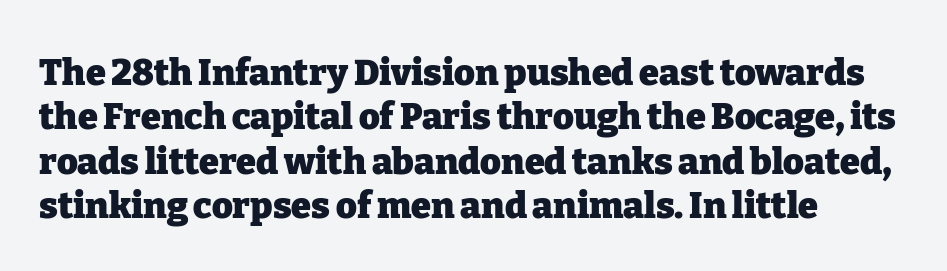
Q: Is the text bold? A: Yes.
Q: Is the text italic (slanted)? A: No, it is upright.
Q: Is the typeface a serif or a sans-serif typeface? A: Serif.
Q: Is the text underlined? A: No.
Q: How is the paragraph aligned? A: Left-aligned.
Q: Is the spacing between letters normal or unusually wide? A: Normal.
Q: Width (condensed, normal, or wide)? A: Normal.
Q: Stroke contrast? A: Low.
Q: x-height? A: Medium.
Q: Monospaced? A: No.
